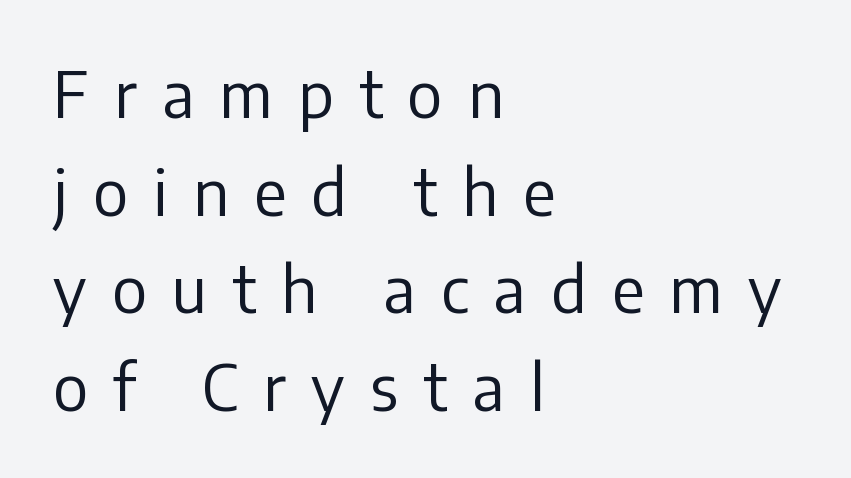
Weight: not bold — regular or lighter. Think of a printed novel: that variable character pitch is what you see here. Whoever set this chose a conventional vertical rhythm. Horizontally, the lines are justified to the leading edge only. The gap between lines stays unmarked. The tracking reads as deliberately expanded to a designer's eye.
